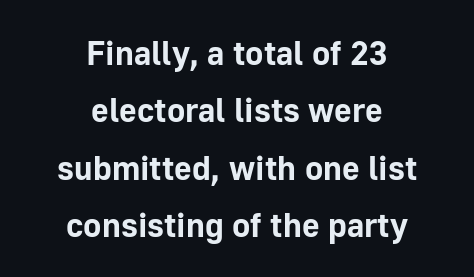
The image shows 34 px bold sans-serif type, upright; set centered, normal line spacing (1.69x), normal letter spacing, not underlined; low stroke contrast and a medium x-height.
